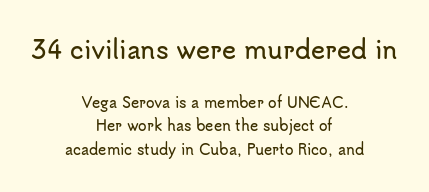
{"italic": "no", "underline": "no", "align": "center", "line_spacing": "normal", "line_spacing_ratio": 1.69, "letter_spacing": "normal", "letter_spacing_em": 0.0, "larger_block": "first", "size_ratio": 1.71, "glyph_px": 24}
